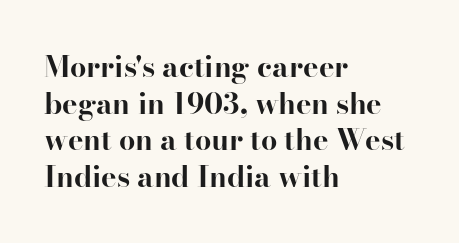
The image shows 29 px bold serif type, upright; set left-aligned, normal line spacing (1.26x), normal letter spacing, not underlined; high stroke contrast and a small x-height.
